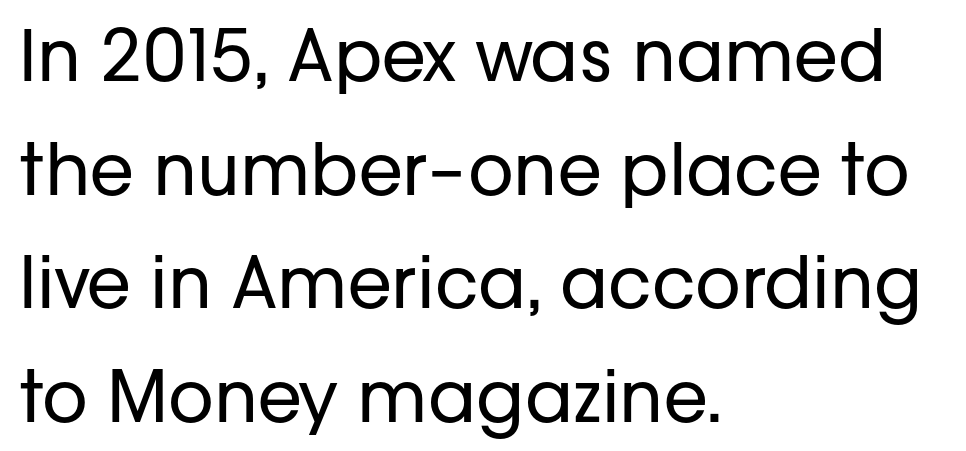
{"serif": "no", "italic": "no", "bold": "no", "weight": "regular", "width": "normal", "stroke_contrast": "low", "x_height": "medium", "monospaced": "no", "underline": "no", "align": "left", "line_spacing": "normal", "line_spacing_ratio": 1.6, "letter_spacing": "normal", "letter_spacing_em": 0.0, "glyph_px": 71}
